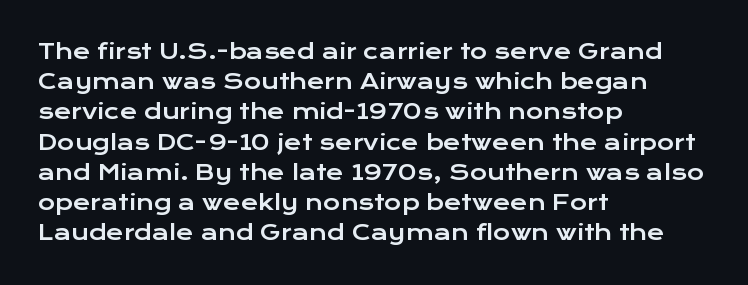
{"italic": "no", "underline": "no", "align": "left", "line_spacing": "normal", "line_spacing_ratio": 1.44, "letter_spacing": "normal", "letter_spacing_em": 0.0, "glyph_px": 21}
